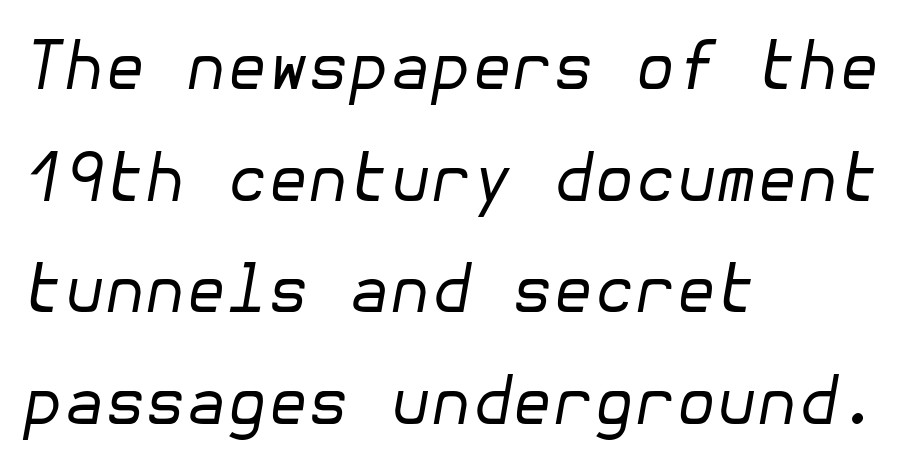
Characters follow at the spacing the type designer built in. Weight: regular or lighter. Only glyphs here, with clear space below each row. The lines in this sample share a left origin and differ only in where they stop. Posture: slanted. Successive baselines arrive at the customary interval.
